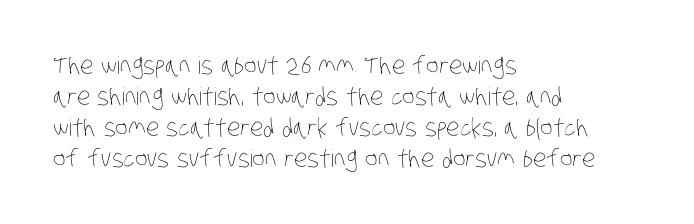
Descenders hang freely into open space. Weight: regular or lighter. One glance says typical: line gaps are just what's usual. You could call the tracking neutral — neither tight nor loose. If you drew a ruler down the left edge, every line would touch it.
